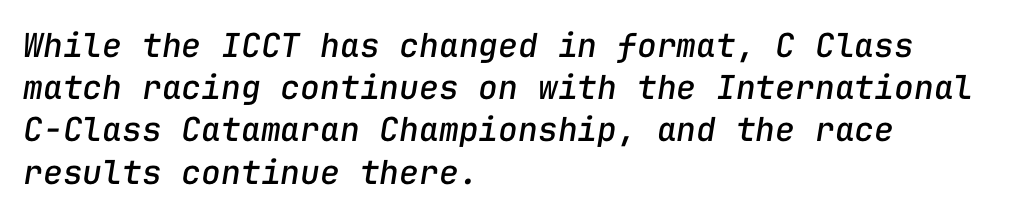
Type without underlining. If you drew a ruler down the left edge, every line would touch it. Every character here occupies the same horizontal width, giving the sample a typewriter-like rhythm. The space between consecutive lines is moderate.
